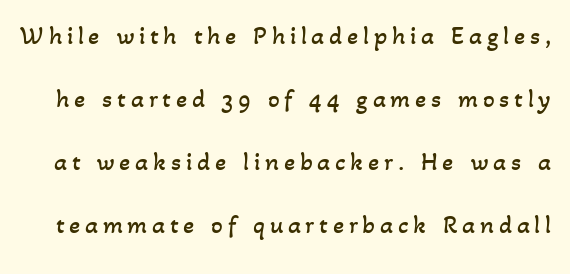
Whoever set this chose breathing room over compactness in the vertical rhythm. Weight class: somewhere from thin through regular. This rendering features lettering with no underline.
